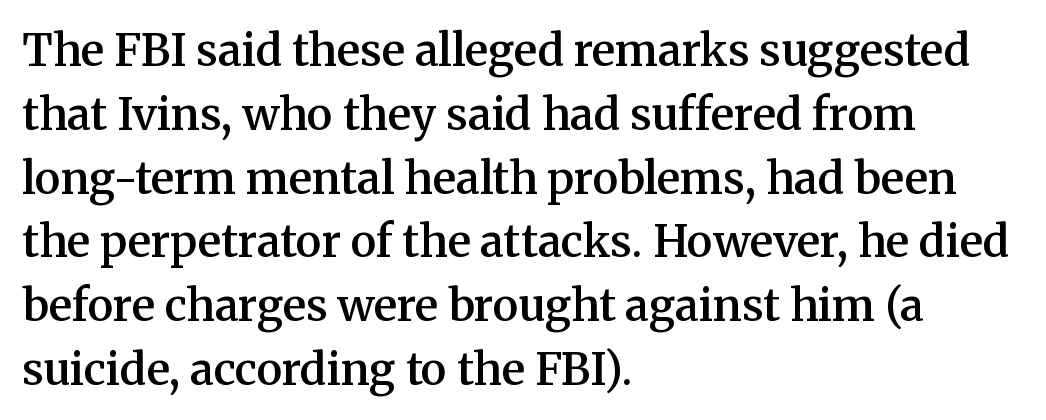
Q: Is the text bold? A: Semi-bold.
Q: Is the text italic (slanted)? A: No, it is upright.
Q: Is the typeface a serif or a sans-serif typeface? A: Serif.
Q: Is the text underlined? A: No.
Q: How is the paragraph aligned? A: Left-aligned.
Q: Is the spacing between letters normal or unusually wide? A: Normal.
Q: Is the spacing between lines tight, normal or loose? A: Normal.
Q: Width (condensed, normal, or wide)? A: Normal.
Q: Stroke contrast? A: Medium.
Q: x-height? A: Medium.
Q: Monospaced? A: No.
